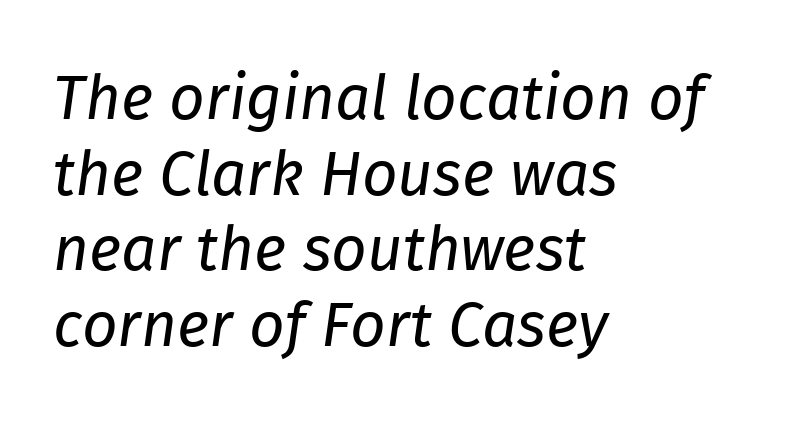
Think standard paragraph weight, or any step lighter than that. The foot of each line stays bare and open. Tracking here is standard; glyphs follow each other at the usual distance. One-word summary of the alignment: left.
